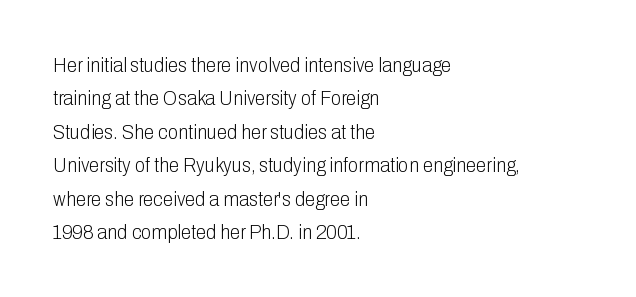
{"italic": "no", "bold": "no", "underline": "no", "align": "left", "line_spacing": "normal", "line_spacing_ratio": 1.59, "letter_spacing": "normal", "letter_spacing_em": 0.0, "glyph_px": 21}
